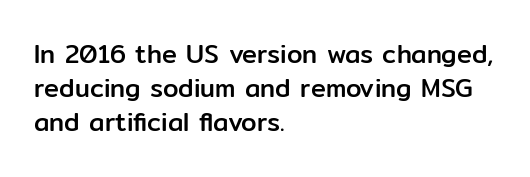
{"italic": "no", "underline": "no", "align": "left", "line_spacing": "normal", "line_spacing_ratio": 1.37, "letter_spacing": "normal", "letter_spacing_em": 0.0, "glyph_px": 25}
